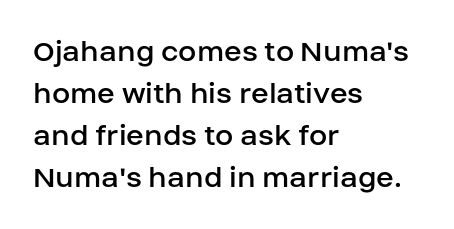
{"serif": "no", "italic": "no", "bold": "no", "weight": "regular", "width": "normal", "stroke_contrast": "low", "x_height": "large", "monospaced": "no", "underline": "no", "align": "left", "line_spacing": "normal", "line_spacing_ratio": 1.27, "letter_spacing": "normal", "letter_spacing_em": 0.0, "glyph_px": 33}
